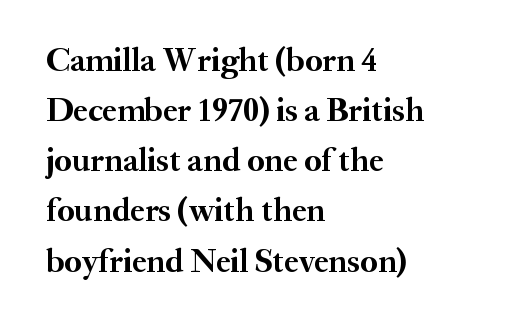
The image shows 33 px semibold serif type, upright; set left-aligned, normal line spacing (1.52x), normal letter spacing, not underlined; medium stroke contrast and a small x-height.
